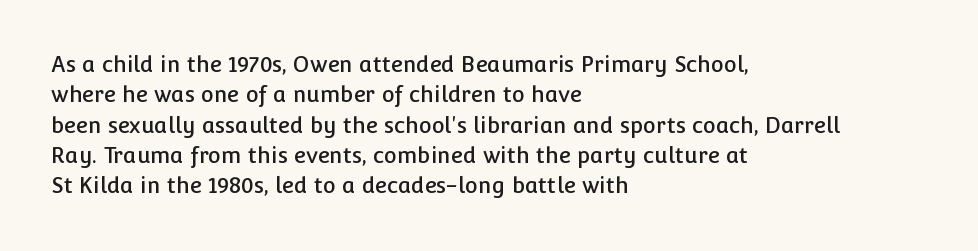
Q: Is the text italic (slanted)? A: No, it is upright.
Q: Is the text underlined? A: No.
Q: How is the paragraph aligned? A: Left-aligned.
Q: Is the spacing between letters normal or unusually wide? A: Normal.
Q: Is the spacing between lines tight, normal or loose? A: Normal.
